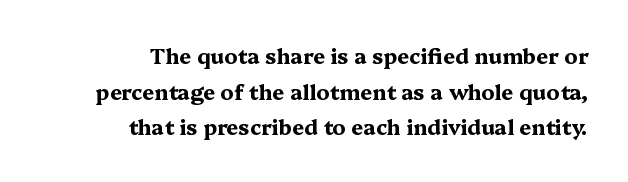
Q: Is the text bold? A: Yes.
Q: Is the text italic (slanted)? A: No, it is upright.
Q: Is the text underlined? A: No.
Q: How is the paragraph aligned? A: Right-aligned.
Q: Is the spacing between letters normal or unusually wide? A: Normal.
Q: Is the spacing between lines tight, normal or loose? A: Normal.
